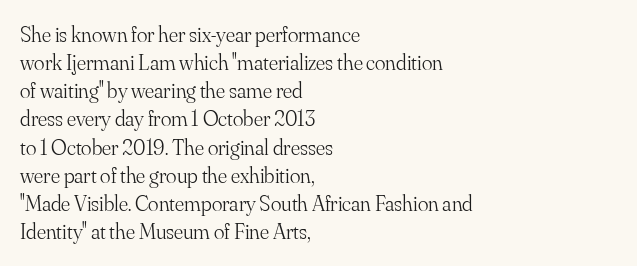
The image shows 22 px text type, upright; set left-aligned, normal line spacing (1.28x), normal letter spacing, not underlined.
